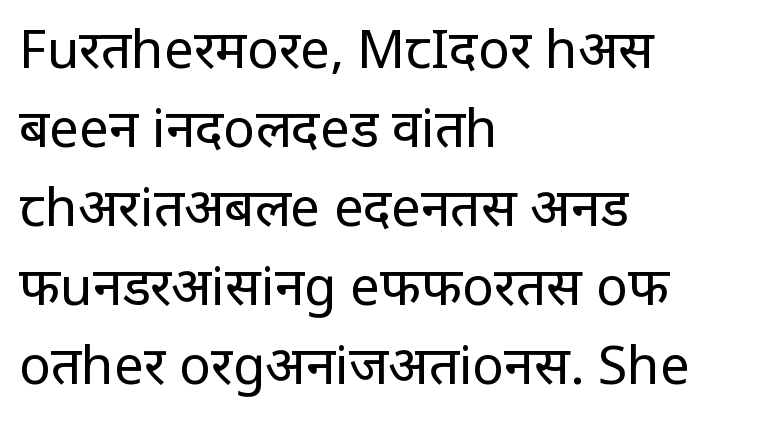
Q: Is the text bold? A: No.
Q: Is the text italic (slanted)? A: No, it is upright.
Q: Is the typeface a serif or a sans-serif typeface? A: Sans-serif.
Q: Is the text underlined? A: No.
Q: How is the paragraph aligned? A: Left-aligned.
Q: Is the spacing between letters normal or unusually wide? A: Normal.
Q: Is the spacing between lines tight, normal or loose? A: Normal.
Q: Width (condensed, normal, or wide)? A: Condensed.
Q: Stroke contrast? A: Low.
Q: x-height? A: Large.
Q: Monospaced? A: No.
